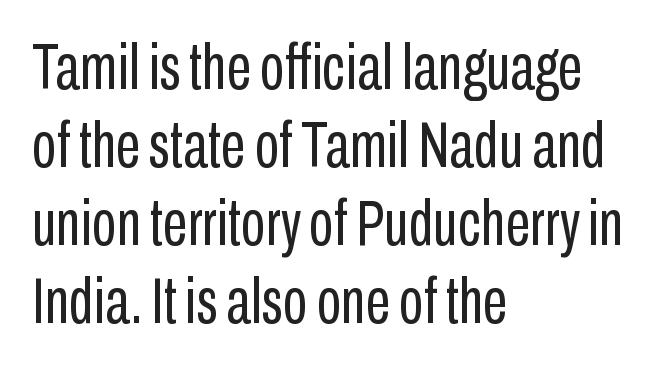
Each line starts at the same left margin while the right side varies. Weight: regular or lighter. Tall strokes in this sample are plumb rather than angled. Honestly, the letter spacing is just normal — you wouldn't notice it. The rendering shows plain stroke endings on the letterforms — a sans-serif design. This sample has the flowing, uneven cadence of proportional lettering.
